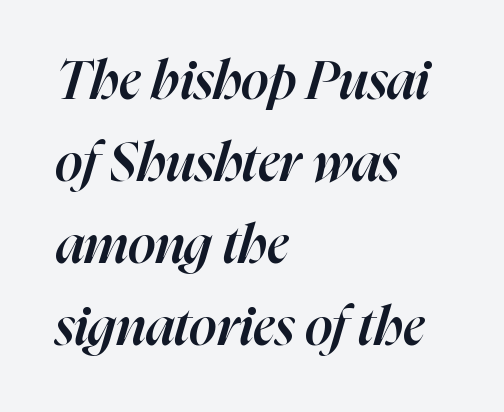
An italicized treatment has been applied to the whole sample. Line beginnings align vertically; line endings do not. You could call the tracking neutral — neither tight nor loose. The font is running at a semibold setting, under full bold. Varying glyph widths throughout — classic text-font behaviour.
